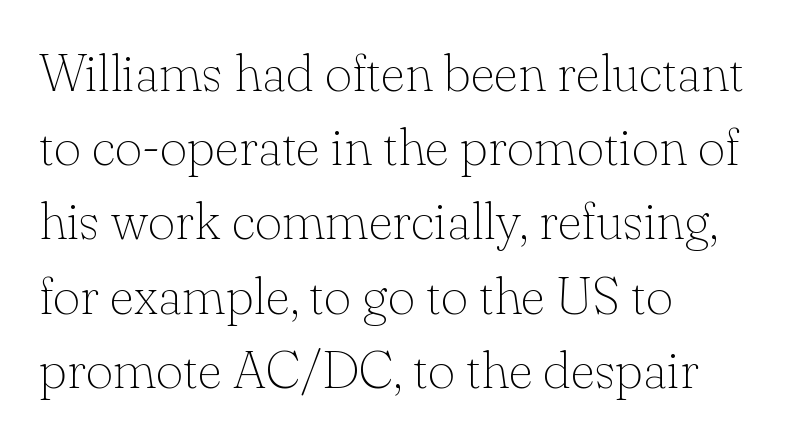
Q: Is the text bold? A: No.
Q: Is the text italic (slanted)? A: No, it is upright.
Q: Is the typeface a serif or a sans-serif typeface? A: Serif.
Q: Is the text underlined? A: No.
Q: How is the paragraph aligned? A: Left-aligned.
Q: Is the spacing between letters normal or unusually wide? A: Normal.
Q: Is the spacing between lines tight, normal or loose? A: Normal.
Q: Width (condensed, normal, or wide)? A: Normal.
Q: Stroke contrast? A: Low.
Q: x-height? A: Small.
Q: Monospaced? A: No.
